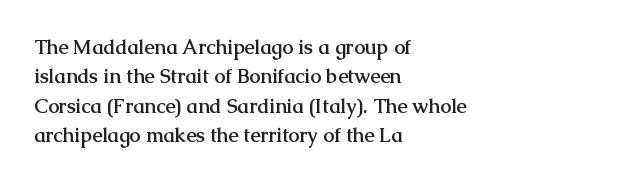
Q: Is the text bold? A: Yes.
Q: Is the text italic (slanted)? A: No, it is upright.
Q: Is the text underlined? A: No.
Q: How is the paragraph aligned? A: Left-aligned.
Q: Is the spacing between letters normal or unusually wide? A: Normal.
Q: Is the spacing between lines tight, normal or loose? A: Normal.
